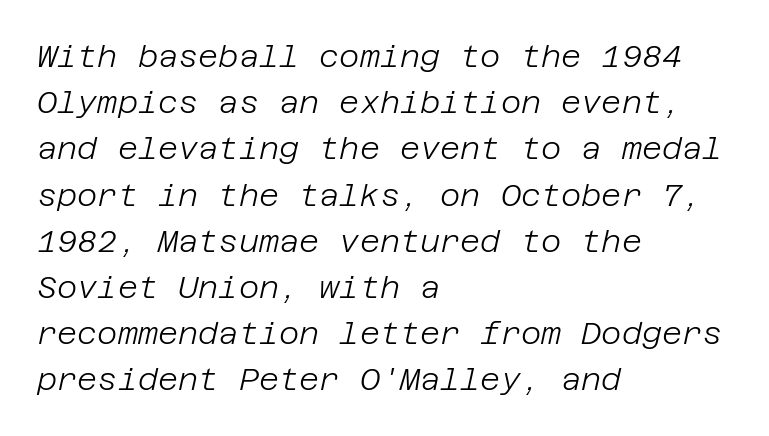
{"italic": "yes", "lean": "right", "slant_degrees": 12, "bold": "no", "weight": "light", "width": "normal", "stroke_contrast": "low", "x_height": "large", "underline": "no", "align": "left", "line_spacing": "normal", "line_spacing_ratio": 1.49, "letter_spacing": "normal", "letter_spacing_em": 0.0, "glyph_px": 31}
